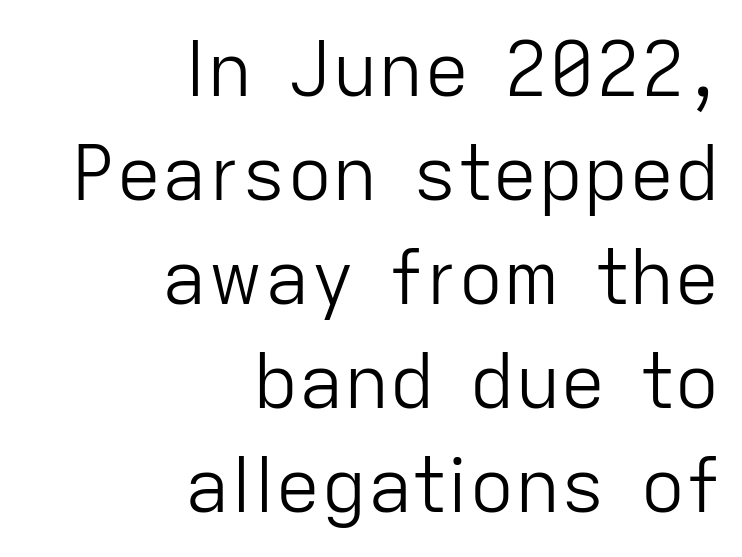
This is not heavy type; no bold has been used. The passage shown stacks its lines at a standard gap. Each line ends at the same right margin while the left side varies. The letters advance in unequal steps, a hallmark of proportional type.
